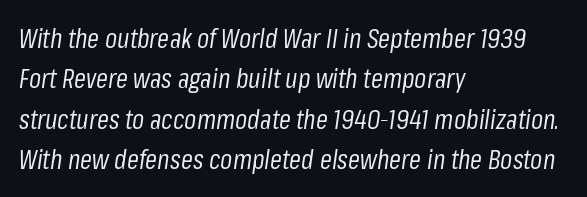
How would I describe the line gaps? Plain and ordinary. In terms of posture, this sample is oblique. Layout note: lines flush left. Nothing unusual about the tracking: characters are spaced as the font intends. Bold? No — there's no thickening of the strokes. Words float on clear page, feet unadorned.
